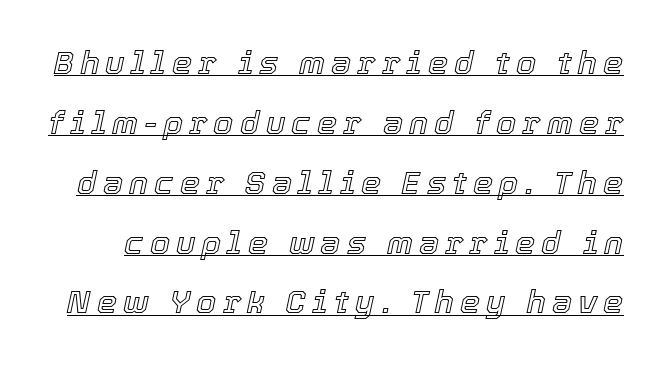
The image shows 32 px text type, italic (leaning right); set line spacing 1.87x, underlined; a medium x-height.
